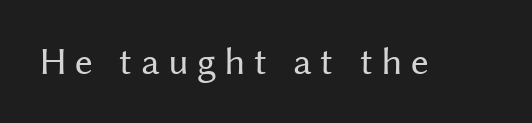
The image shows 39 px regular-weight sans-serif type, upright; set unusually wide letter spacing (+0.21 em), not underlined; medium stroke contrast and a medium x-height.
